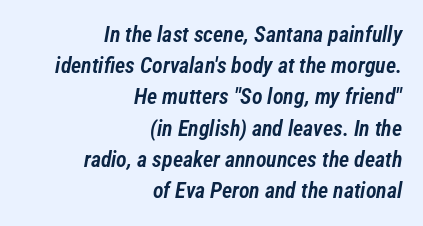
Horizontal alignment here is rightward, an uncommon choice for prose. Any mark beneath the type? The region is blank. The rendering uses a semibold face; strokes are thickened but not to full bold. Students, observe: this is what conventionally led text looks like. Italic? Definitely — the glyphs are oblique. The gaps between neighbouring characters are ordinary and unremarkable.
